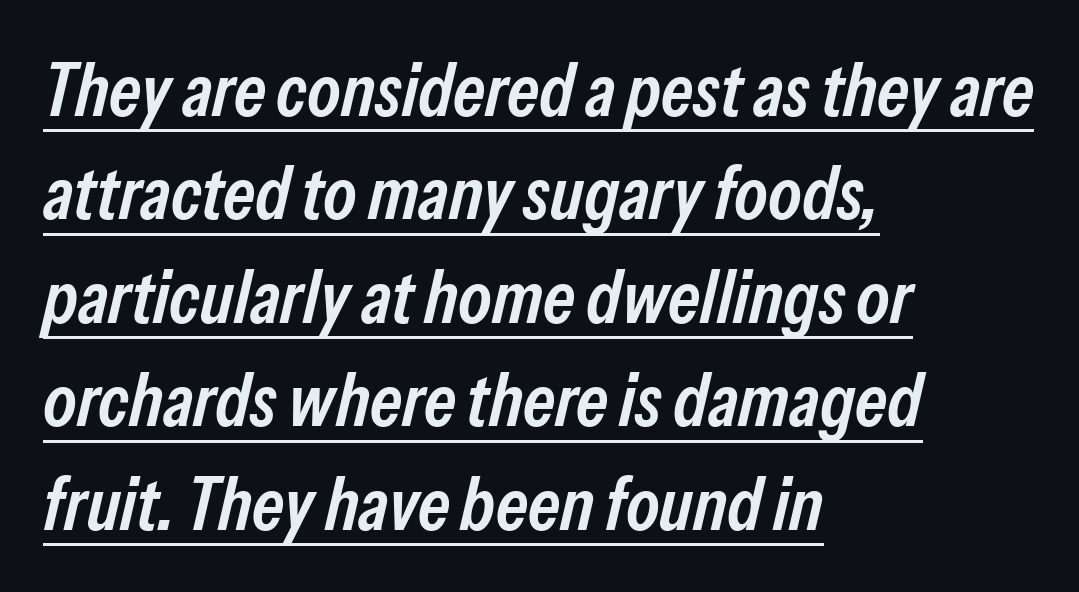
The image shows 75 px semibold, condensed type, italic (leaning right); set left-aligned, normal line spacing (1.38x), normal letter spacing, underlined; low stroke contrast and a medium x-height.
